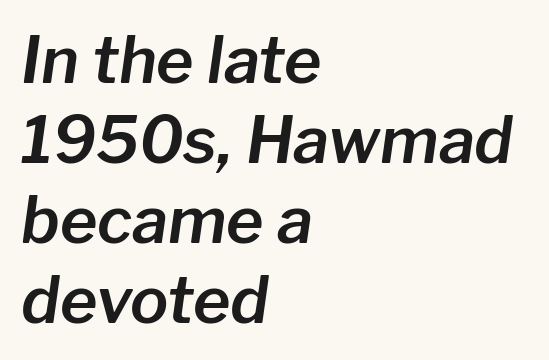
Q: Is the text italic (slanted)? A: Yes, it leans right by about 8 degrees.
Q: Is the text underlined? A: No.
Q: How is the paragraph aligned? A: Left-aligned.
Q: Is the spacing between letters normal or unusually wide? A: Normal.
Q: Is the spacing between lines tight, normal or loose? A: Normal.
Q: Width (condensed, normal, or wide)? A: Normal.
Q: Stroke contrast? A: Low.
Q: x-height? A: Medium.
Q: Monospaced? A: No.
